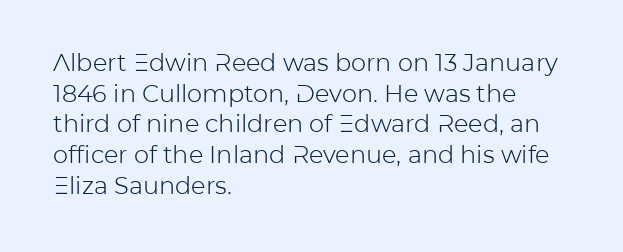
Is the type heavy? It reads as light-to-regular instead. Leftover space on each line is placed entirely after the last word. Characters follow at the spacing the type designer built in. The passage shown stacks its lines at a standard gap.
